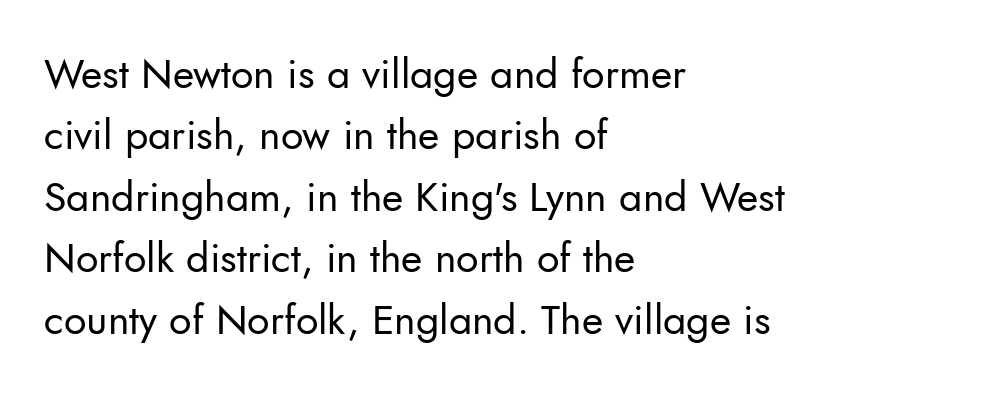
The image shows 41 px regular-weight sans-serif type, upright; set left-aligned, normal line spacing (1.5x), normal letter spacing, not underlined; low stroke contrast and a small x-height.
